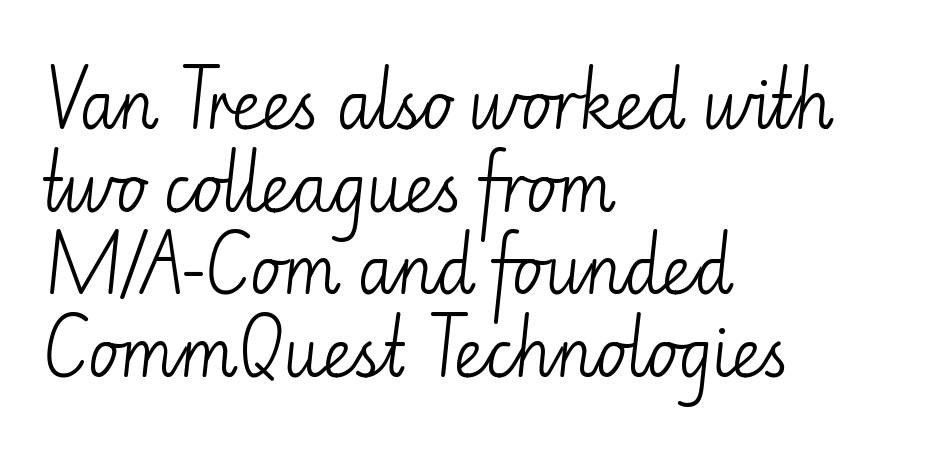
The image shows 64 px light sans-serif type; set left-aligned, normal line spacing (1.29x), normal letter spacing, not underlined; low stroke contrast and a small x-height.
